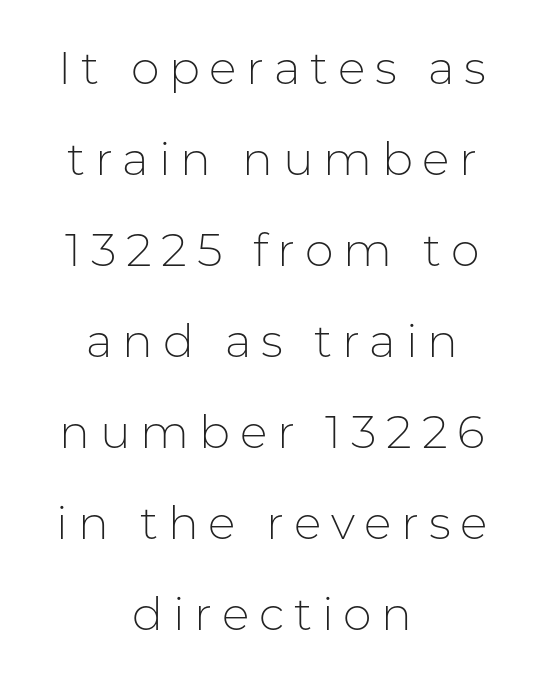
{"serif": "no", "italic": "no", "bold": "no", "weight": "light", "width": "normal", "stroke_contrast": "low", "x_height": "medium", "monospaced": "no", "underline": "no", "align": "center", "line_spacing": "loose", "line_spacing_ratio": 1.98, "letter_spacing": "wide", "letter_spacing_em": 0.21, "glyph_px": 46}
